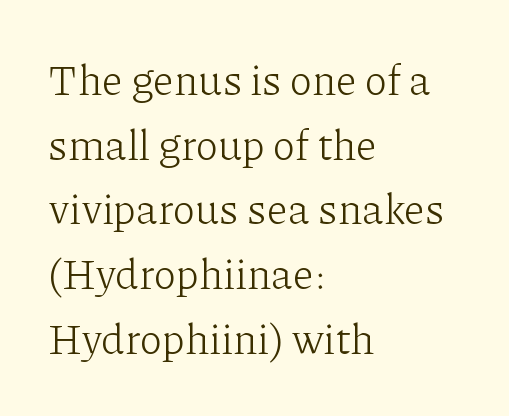
The image shows 42 px light serif type, upright; set left-aligned, normal line spacing (1.54x), normal letter spacing, not underlined; low stroke contrast and a medium x-height.
